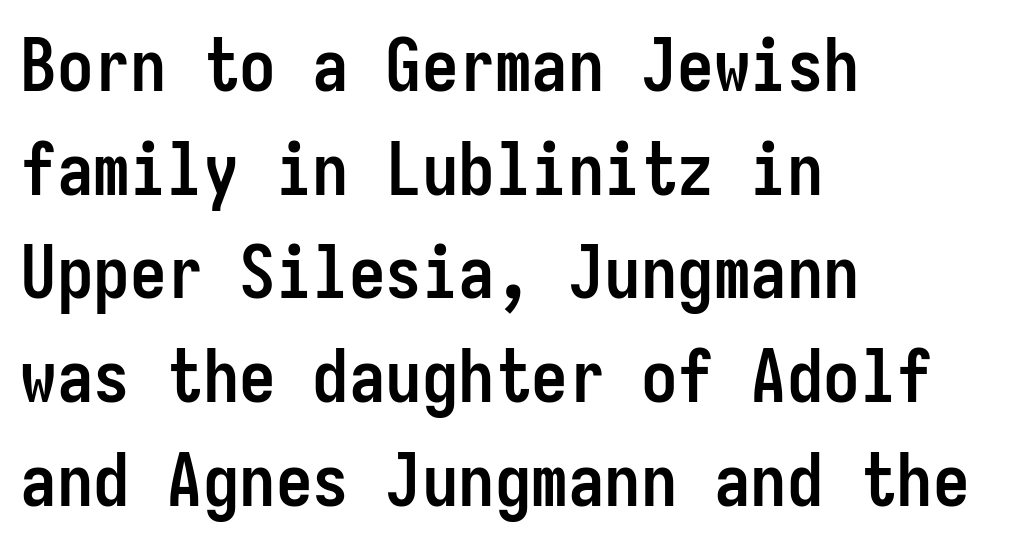
The image shows 73 px semibold, condensed sans-serif type, upright, monospaced; set left-aligned, normal line spacing (1.42x), normal letter spacing, not underlined; low stroke contrast and a medium x-height.
